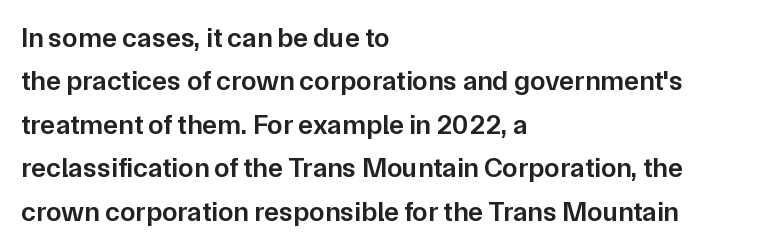
This sample uses an upright cut, with every glyph sitting square on the baseline. Regular leading. Proportional: the letters do not fall into vertical columns. Its strokes are somewhat broadened, the hallmark of semibold type.
